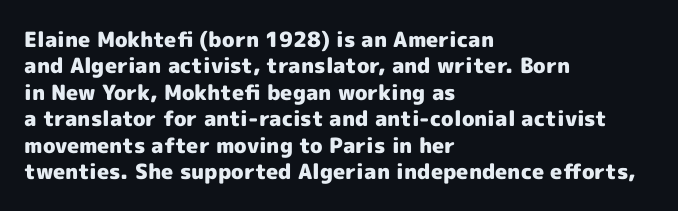
{"italic": "no", "bold": "yes", "underline": "no", "align": "left", "line_spacing": "normal", "line_spacing_ratio": 1.26, "letter_spacing": "normal", "letter_spacing_em": 0.0, "glyph_px": 21}
